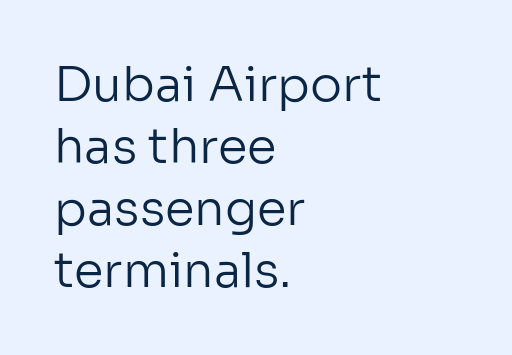
Posture: upright roman. These lines are rendered in a variable-pitch font. The passage shown has conventional tracking throughout. The typeface has the unassuming heft of standard copy or less. Which margin do the lines hug? The left one — the right edge is uneven.
